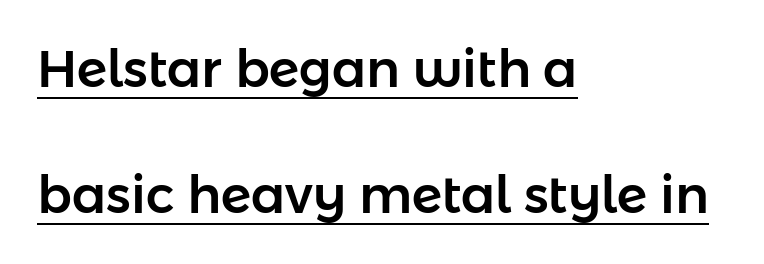
Q: Is the text italic (slanted)? A: No, it is upright.
Q: Is the typeface a serif or a sans-serif typeface? A: Sans-serif.
Q: Is the text underlined? A: Yes.
Q: How is the paragraph aligned? A: Left-aligned.
Q: Is the spacing between letters normal or unusually wide? A: Normal.
Q: Is the spacing between lines tight, normal or loose? A: Loose.
Q: Width (condensed, normal, or wide)? A: Normal.
Q: Stroke contrast? A: Low.
Q: x-height? A: Medium.
Q: Monospaced? A: No.
